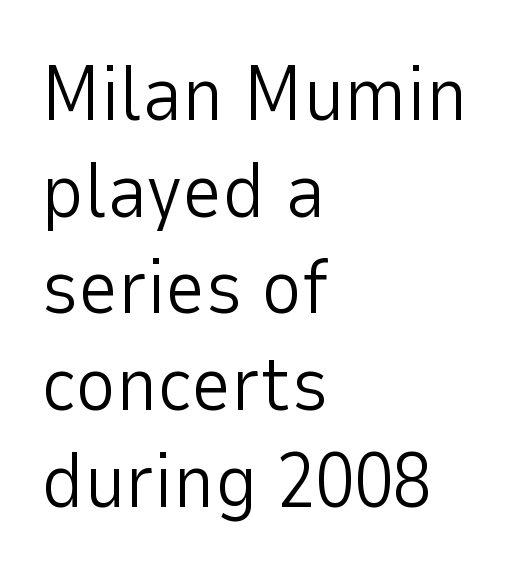
The letters advance in unequal steps, a hallmark of proportional type. The font's upright variant was chosen for this text. Letter spacing: default. The typesetting does not lean heavy: it is not bold. Compared with a centered layout, this one pins lines to the left instead.
